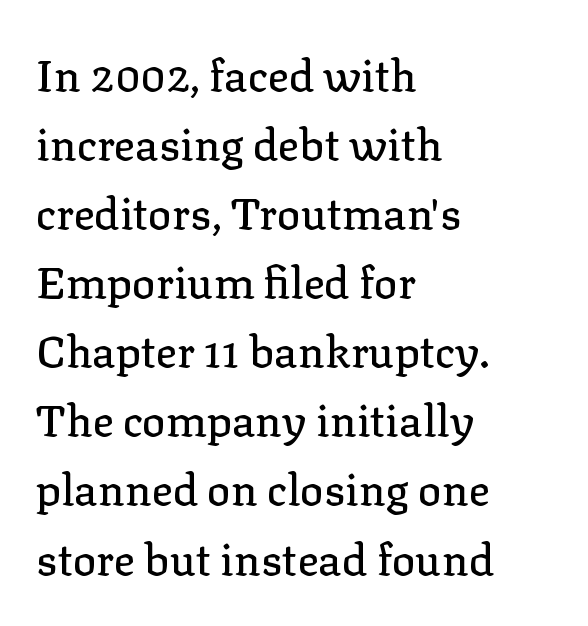
The typography opts for an upright posture over an oblique one. Every row of glyphs begins at an identical x-position on the left. Notice how descenders clear the ascenders below comfortably — that's standard leading. A typesetter would call this zero additional tracking.
